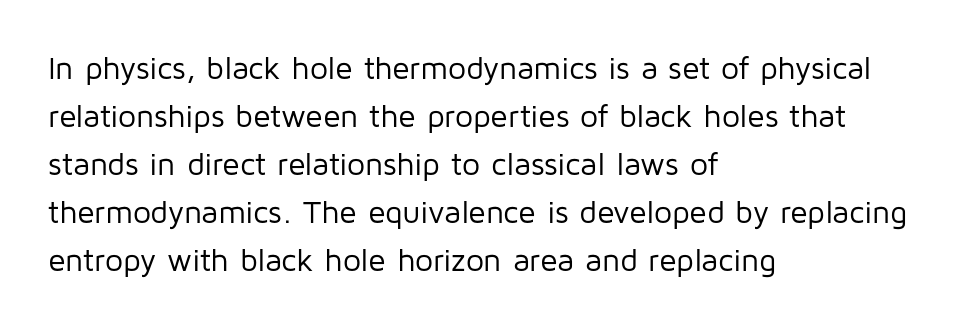
Q: Is the text bold? A: No.
Q: Is the text italic (slanted)? A: No, it is upright.
Q: Is the typeface a serif or a sans-serif typeface? A: Sans-serif.
Q: Is the text underlined? A: No.
Q: How is the paragraph aligned? A: Left-aligned.
Q: Is the spacing between letters normal or unusually wide? A: Normal.
Q: Is the spacing between lines tight, normal or loose? A: Normal.
Q: Width (condensed, normal, or wide)? A: Normal.
Q: Stroke contrast? A: Low.
Q: x-height? A: Medium.
Q: Monospaced? A: No.
